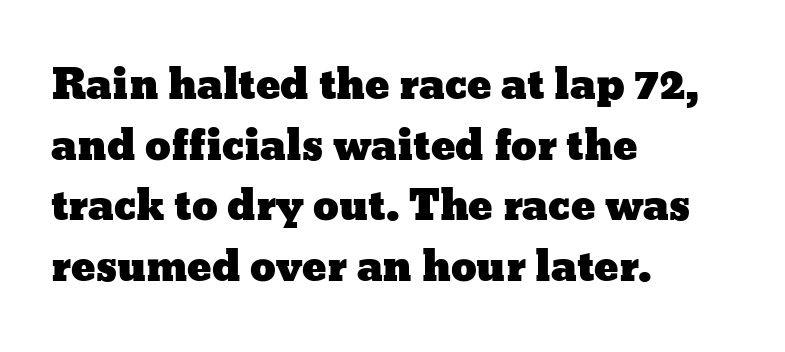
The image shows 41 px wide type, upright; set left-aligned, normal line spacing (1.48x), normal letter spacing, not underlined; low stroke contrast and a medium x-height.
